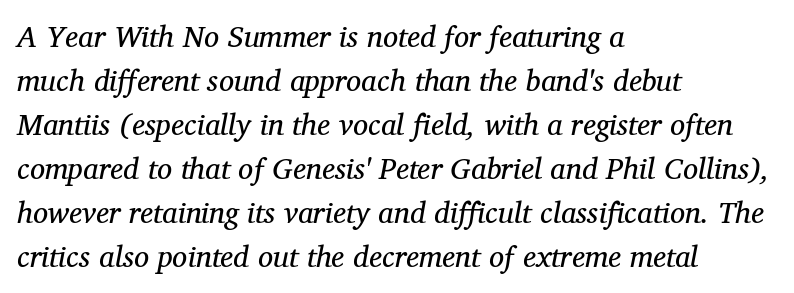
The image shows 30 px regular-weight serif type, italic (leaning right); set left-aligned, normal line spacing (1.47x), normal letter spacing, not underlined; medium stroke contrast and a medium x-height.
